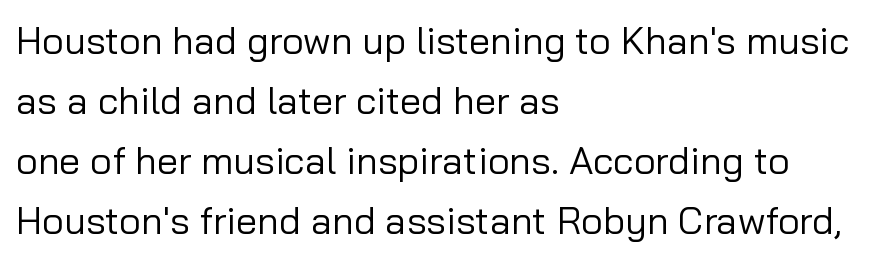
{"serif": "no", "italic": "no", "bold": "no", "weight": "regular", "width": "normal", "stroke_contrast": "low", "x_height": "medium", "monospaced": "no", "underline": "no", "align": "left", "line_spacing": "normal", "line_spacing_ratio": 1.58, "letter_spacing": "normal", "letter_spacing_em": 0.0, "glyph_px": 38}
